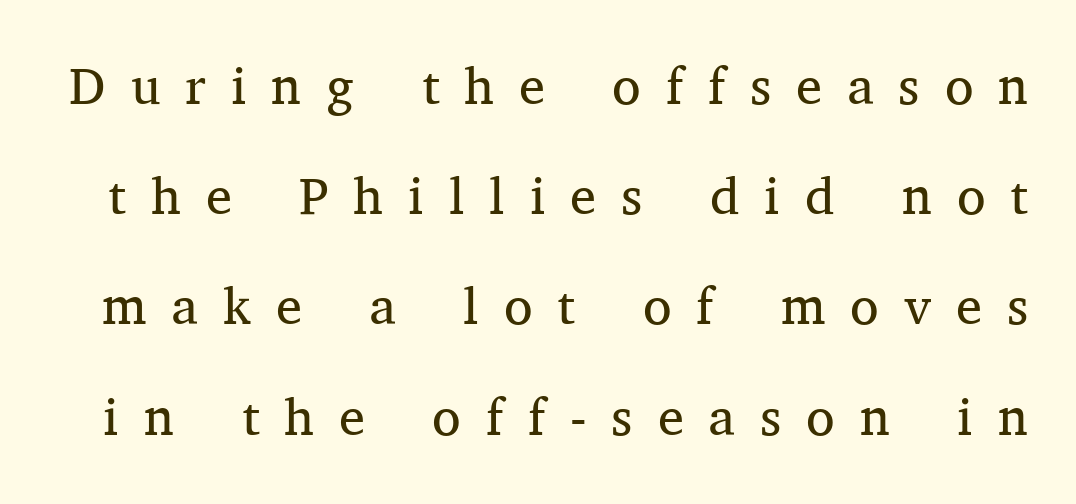
The image shows 52 px regular-weight serif type, upright; set loose line spacing (2.12x), unusually wide letter spacing (+0.48 em), not underlined; medium stroke contrast and a medium x-height.
